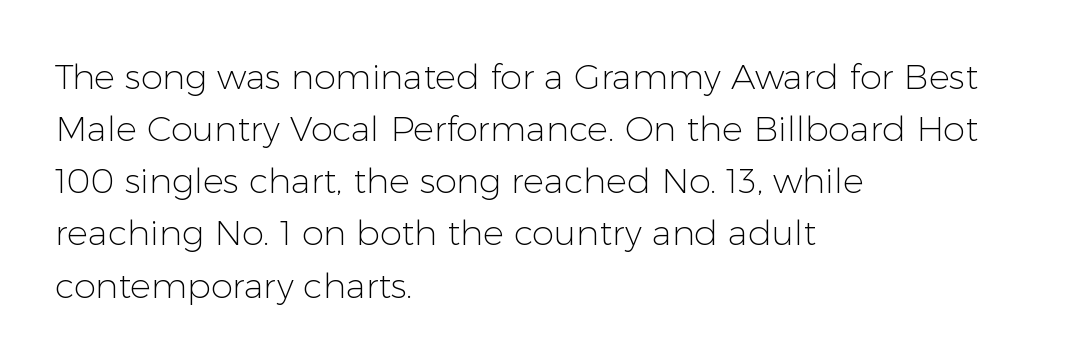
Spacing verdict: proportional, widths tailored to each character. This rendering uses left alignment, leaving the right contour irregular. Vertical strokes here are truly vertical. A quiet, ordinary-to-light weight characterises the typeface. Serif or sans? Sans — the stroke terminals are bare. No extra tracking has been applied to these lines.
